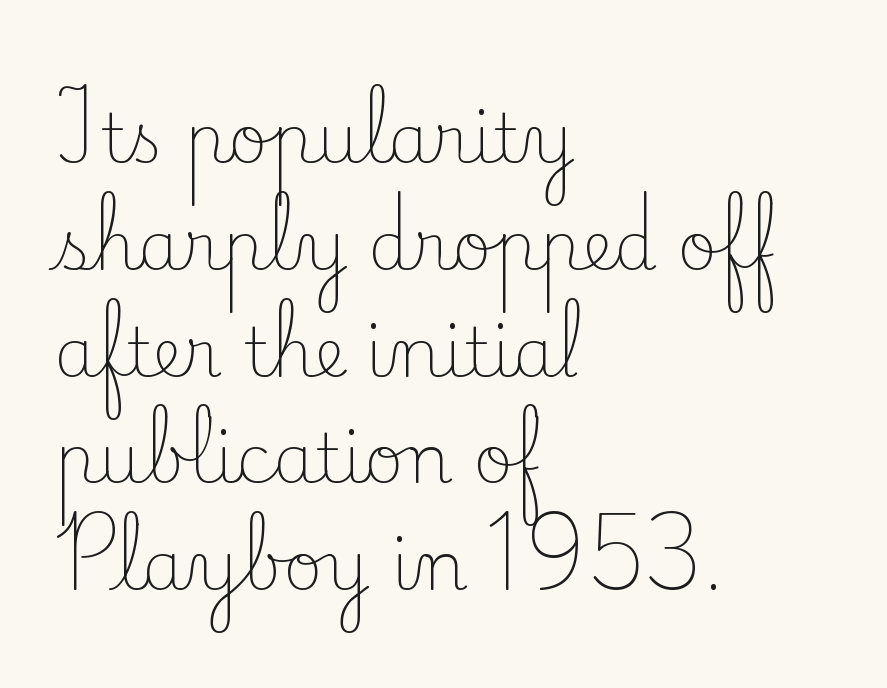
Q: Is the text bold? A: No.
Q: Is the text italic (slanted)? A: No, it is upright.
Q: Is the typeface a serif or a sans-serif typeface? A: Serif.
Q: Is the text underlined? A: No.
Q: How is the paragraph aligned? A: Left-aligned.
Q: Is the spacing between letters normal or unusually wide? A: Normal.
Q: Is the spacing between lines tight, normal or loose? A: Normal.
Q: Width (condensed, normal, or wide)? A: Normal.
Q: Stroke contrast? A: Low.
Q: x-height? A: Small.
Q: Monospaced? A: No.
